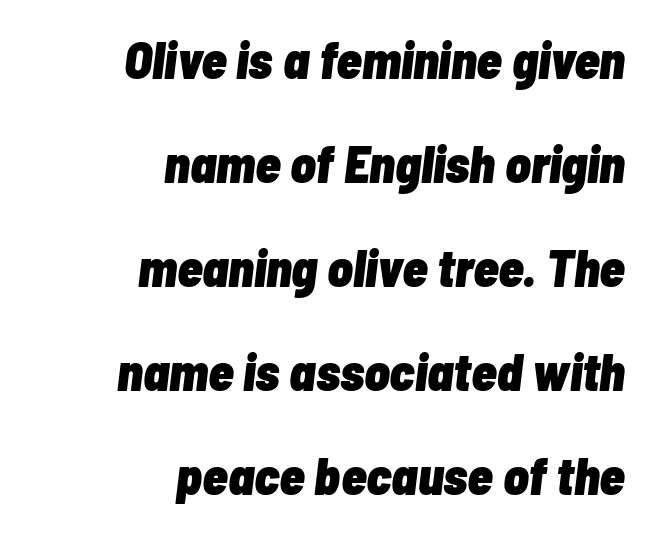
{"italic": "yes", "lean": "right", "slant_degrees": 7, "bold": "yes", "weight": "heavy", "width": "condensed", "stroke_contrast": "low", "x_height": "medium", "monospaced": "no", "underline": "no", "align": "right", "line_spacing": "loose", "line_spacing_ratio": 2.0, "letter_spacing": "normal", "letter_spacing_em": 0.0, "glyph_px": 52}
